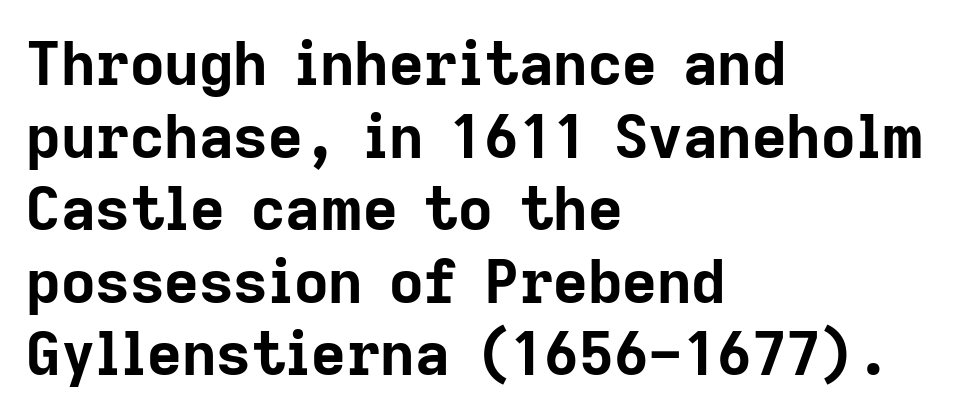
The image shows 60 px bold sans-serif type, upright; set left-aligned, line spacing 1.21x, normal letter spacing, not underlined; low stroke contrast and a medium x-height.
